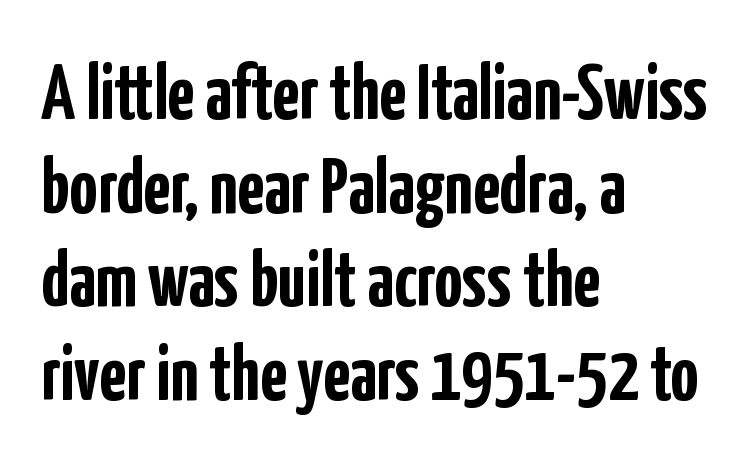
The image shows 78 px semibold, condensed sans-serif type, upright; set left-aligned, line spacing 1.2x, normal letter spacing, not underlined; low stroke contrast and a medium x-height.
